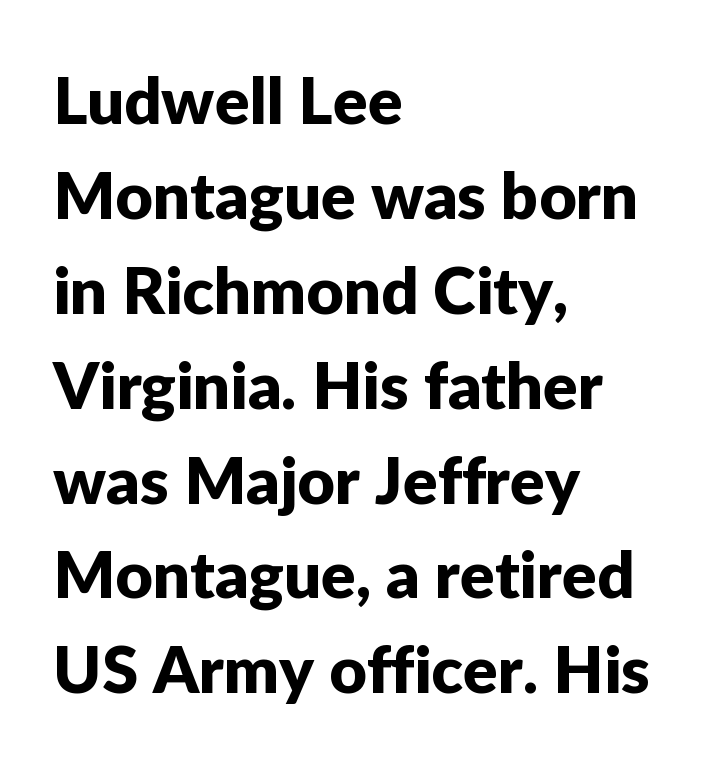
The compositor pushed each line to the left boundary. A typesetter would call this proportional, since set widths differ per character. The rendering shows plain stroke endings on the letterforms — a sans-serif design. Glyph-to-glyph distance matches everyday printed text. This is the regular roman posture of the typeface. Each row of text sits above clean, open space.
